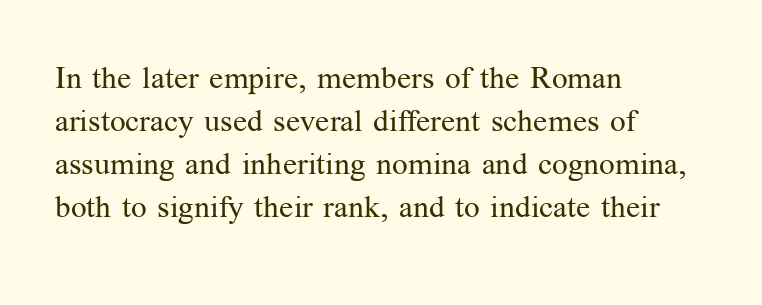
{"serif": "yes", "italic": "no", "bold": "no", "weight": "regular", "width": "normal", "stroke_contrast": "medium", "x_height": "medium", "monospaced": "no", "underline": "no", "align": "left", "line_spacing": "normal", "line_spacing_ratio": 1.39, "letter_spacing": "normal", "letter_spacing_em": 0.0, "glyph_px": 31}
